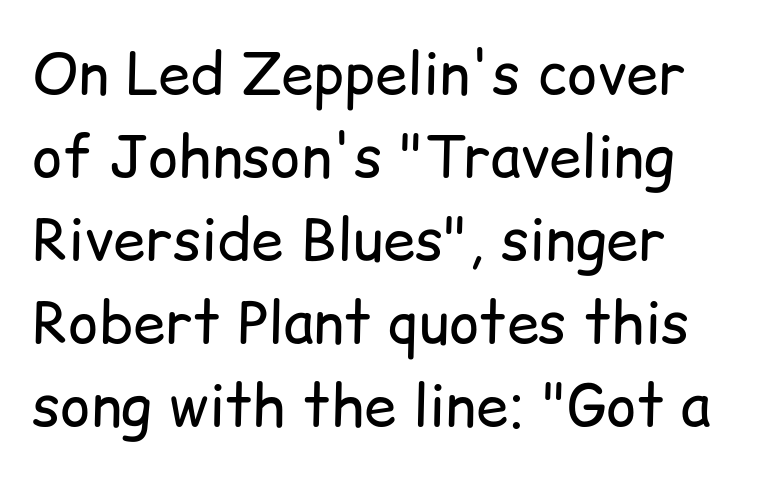
Q: Is the text bold? A: No.
Q: Is the text italic (slanted)? A: No, it is upright.
Q: Is the typeface a serif or a sans-serif typeface? A: Sans-serif.
Q: Is the text underlined? A: No.
Q: How is the paragraph aligned? A: Left-aligned.
Q: Is the spacing between letters normal or unusually wide? A: Normal.
Q: Is the spacing between lines tight, normal or loose? A: Normal.
Q: Width (condensed, normal, or wide)? A: Normal.
Q: Stroke contrast? A: Low.
Q: x-height? A: Medium.
Q: Monospaced? A: No.
